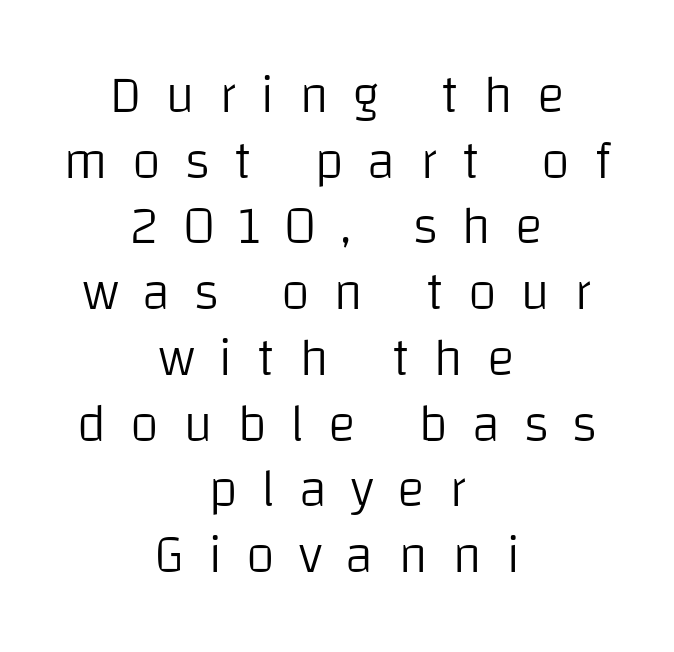
Where is the straight margin? There isn't one; the lines are centered. Looks like regular typesetting: each glyph gets only the width it needs. The rendering shows plain stroke endings on the letterforms — a sans-serif design. Caption: face not bold, strokes unweighted. Look at the tracking — it's clearly loosened, letters drifting apart. This is the regular roman posture of the typeface.
